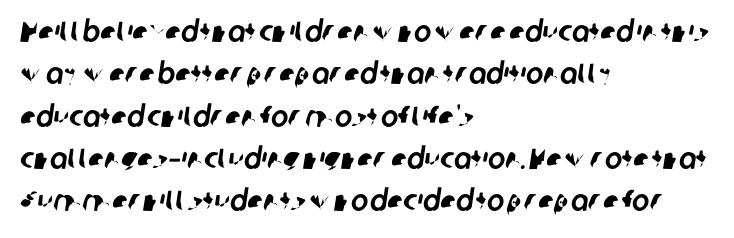
The image shows 29 px sans-serif type; set left-aligned, normal line spacing (1.46x), normal letter spacing, not underlined; low stroke contrast and a medium x-height.
